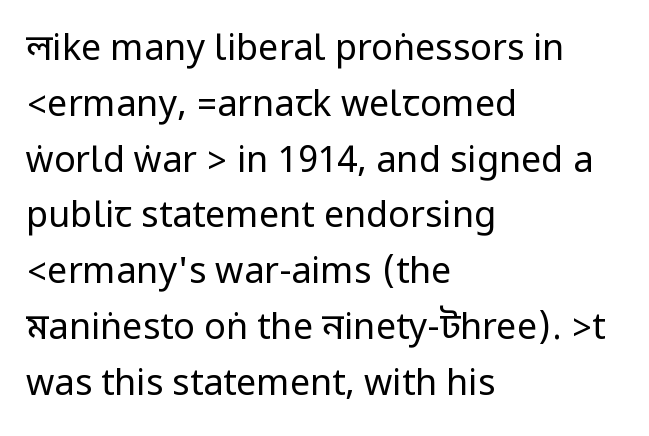
{"serif": "no", "italic": "no", "bold": "no", "weight": "regular", "width": "condensed", "stroke_contrast": "low", "underline": "no", "align": "left", "line_spacing": "normal", "line_spacing_ratio": 1.55, "letter_spacing": "normal", "letter_spacing_em": 0.0, "glyph_px": 36}
